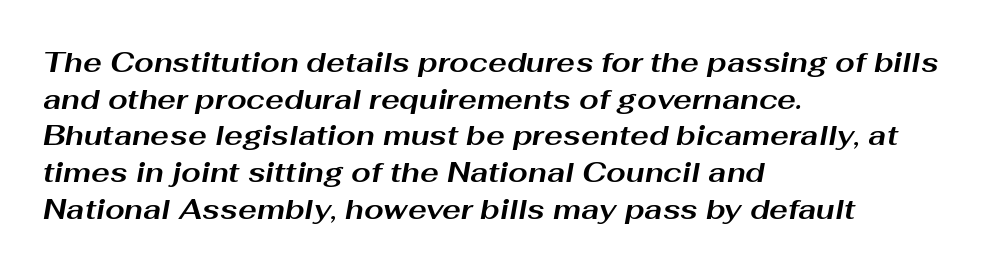
The strokes are fattened all the way to bold. Students, observe: this is what conventionally led text looks like. The face used here has a pronounced slope to its letters. Varying glyph widths throughout — classic text-font behaviour. All the whitespace from short lines collects on the right.
